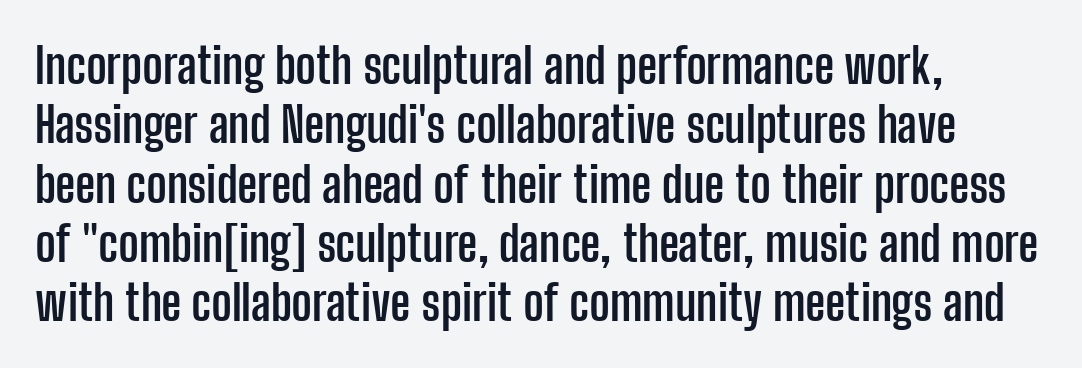
The image shows 49 px semibold, condensed sans-serif type, upright; set left-aligned, line spacing 1.21x, normal letter spacing, not underlined; low stroke contrast and a medium x-height.
